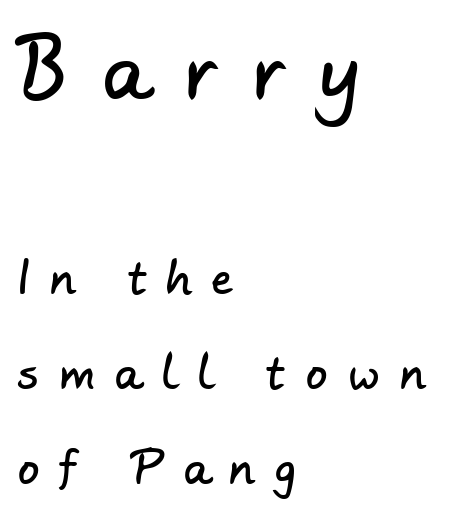
Q: Is the typeface a serif or a sans-serif typeface? A: Sans-serif.
Q: Is the text underlined? A: No.
Q: How is the paragraph aligned? A: Left-aligned.
Q: Is the spacing between letters normal or unusually wide? A: Unusually wide.
Q: Is the spacing between lines tight, normal or loose? A: Loose.
Q: Which block of text is set in a larger size, the first (top) or the second (bottom)? A: The first (top) one.
Q: Width (condensed, normal, or wide)? A: Normal.
Q: Stroke contrast? A: Low.
Q: x-height? A: Small.
Q: Monospaced? A: No.
